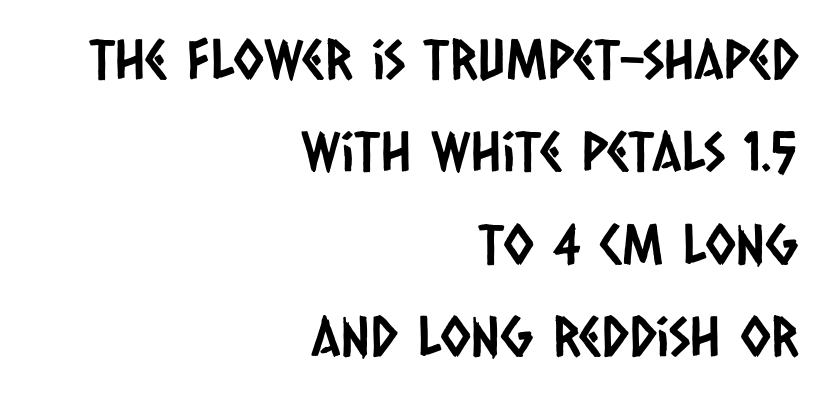
{"serif": "no", "width": "condensed", "stroke_contrast": "low", "x_height": "large", "monospaced": "no", "underline": "no", "align": "right", "line_spacing": "normal", "line_spacing_ratio": 1.68, "letter_spacing": "normal", "letter_spacing_em": 0.0, "glyph_px": 55}
